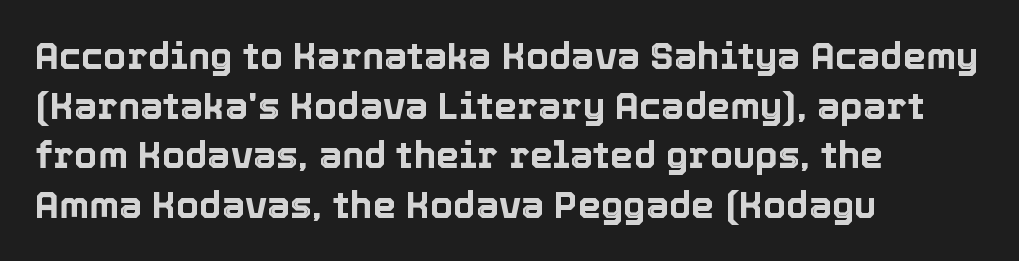
{"italic": "no", "width": "normal", "x_height": "medium", "monospaced": "no", "underline": "no", "align": "left", "line_spacing": "normal", "line_spacing_ratio": 1.34, "letter_spacing": "normal", "letter_spacing_em": 0.0, "glyph_px": 37}
